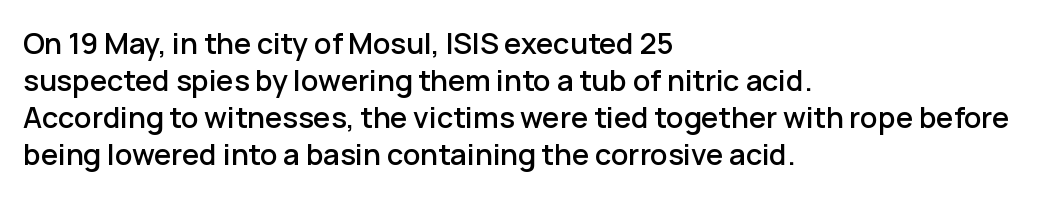
{"serif": "no", "italic": "no", "width": "normal", "stroke_contrast": "low", "x_height": "medium", "monospaced": "no", "underline": "no", "align": "left", "line_spacing": "normal", "line_spacing_ratio": 1.28, "letter_spacing": "normal", "letter_spacing_em": 0.0, "glyph_px": 29}
